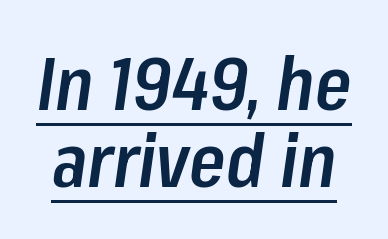
The image shows 74 px semibold, condensed type, italic (leaning right); set tight line spacing (1.04x), normal letter spacing, underlined; low stroke contrast and a medium x-height.
